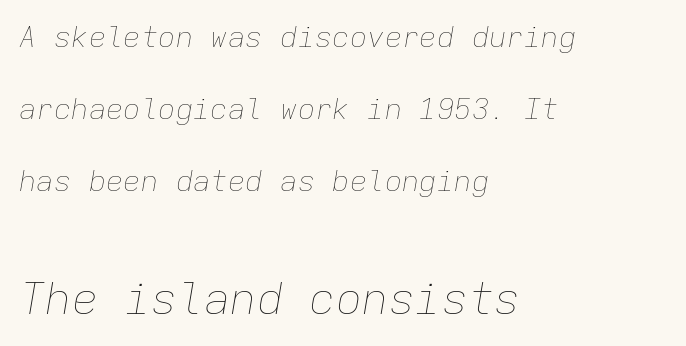
{"italic": "yes", "lean": "right", "slant_degrees": 9, "bold": "no", "weight": "thin", "width": "normal", "stroke_contrast": "low", "x_height": "medium", "monospaced": "yes", "underline": "no", "align": "left", "line_spacing": "loose", "line_spacing_ratio": 2.49, "letter_spacing": "normal", "letter_spacing_em": 0.0, "larger_block": "second", "size_ratio": 1.52, "glyph_px": 44}
